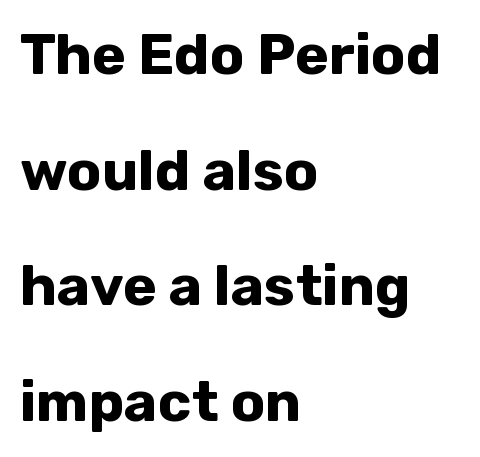
The image shows 57 px bold sans-serif type, upright; set left-aligned, loose line spacing (2.03x), normal letter spacing, not underlined; low stroke contrast and a medium x-height.
